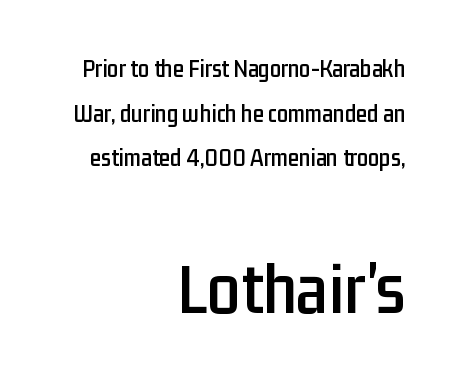
{"serif": "no", "italic": "no", "width": "condensed", "stroke_contrast": "low", "x_height": "medium", "monospaced": "no", "underline": "no", "align": "right", "line_spacing_ratio": 1.79, "letter_spacing": "normal", "letter_spacing_em": 0.0, "larger_block": "second", "size_ratio": 2.96, "glyph_px": 74}
